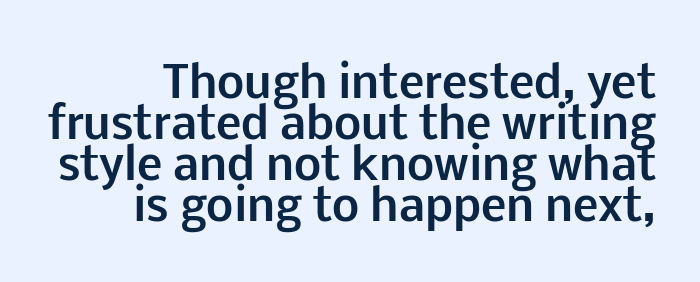
{"serif": "no", "italic": "no", "bold": "yes", "weight": "bold", "width": "normal", "stroke_contrast": "low", "x_height": "medium", "monospaced": "no", "underline": "no", "align": "right", "line_spacing": "tight", "line_spacing_ratio": 0.95, "letter_spacing": "normal", "letter_spacing_em": 0.0, "glyph_px": 43}
